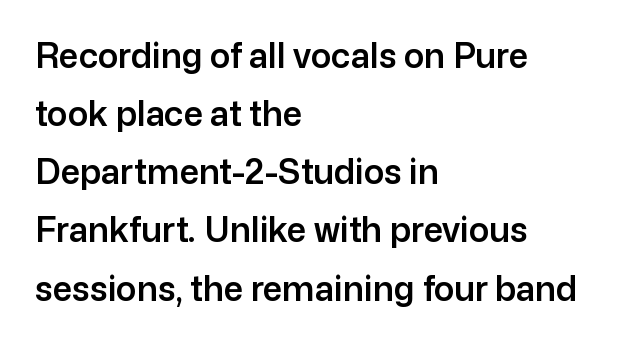
{"serif": "no", "italic": "no", "width": "normal", "stroke_contrast": "low", "x_height": "medium", "monospaced": "no", "underline": "no", "align": "left", "line_spacing_ratio": 1.71, "letter_spacing": "normal", "letter_spacing_em": 0.0, "glyph_px": 34}
